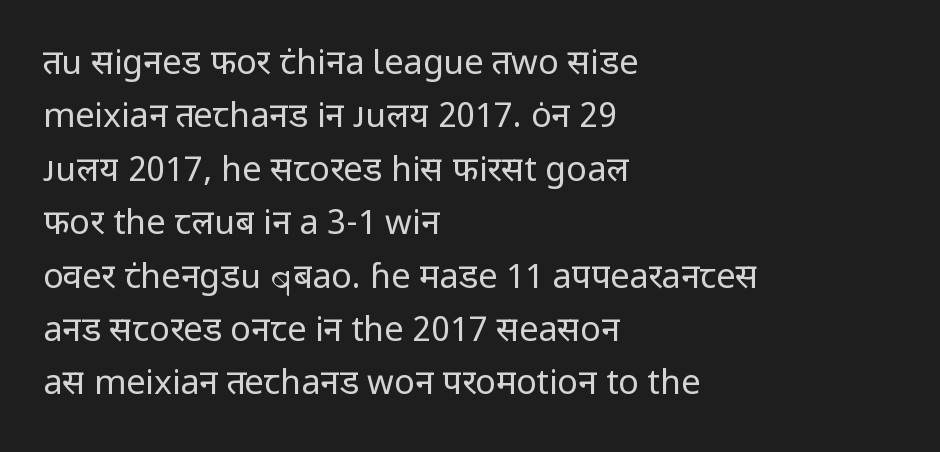
Q: Is the text bold? A: No.
Q: Is the text italic (slanted)? A: No, it is upright.
Q: Is the typeface a serif or a sans-serif typeface? A: Sans-serif.
Q: Is the text underlined? A: No.
Q: How is the paragraph aligned? A: Left-aligned.
Q: Is the spacing between letters normal or unusually wide? A: Normal.
Q: Is the spacing between lines tight, normal or loose? A: Normal.
Q: Width (condensed, normal, or wide)? A: Normal.
Q: Stroke contrast? A: Low.
Q: x-height? A: Medium.
Q: Monospaced? A: No.
